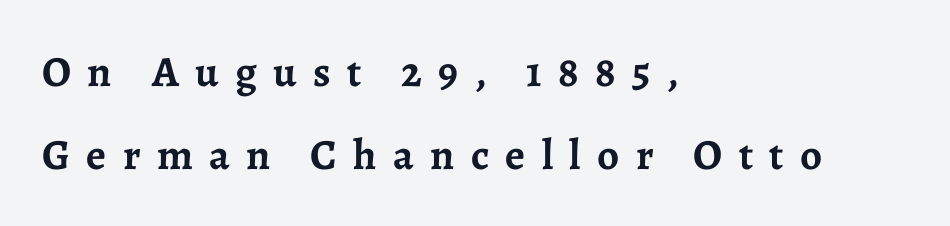
Between one letter and the next there's a generous, obvious gap. This block would shrink considerably if given ordinary leading; it's expanded now. The paragraph shown leans on its left margin. A typesetter would mark this as roman, not italic.
